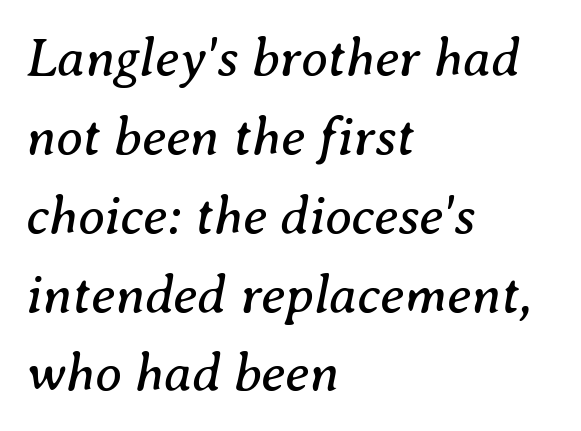
Posture: slanted. Each new line begins a customary step beneath the previous one. Is this a sans? No — the strokes have serifs. A typesetter would call this proportional, since set widths differ per character.
